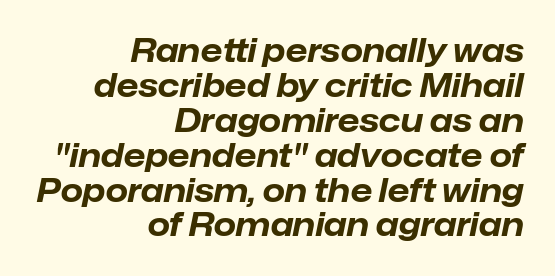
The image shows 32 px bold type, italic (leaning right); set right-aligned, tight line spacing (1.09x), normal letter spacing, not underlined; low stroke contrast and a medium x-height.
